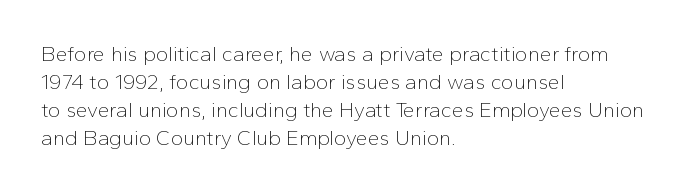
Visually the block forms a straight wall on the left and a jagged coastline on the right. Style check: upright. Bold? No — there's no thickening of the strokes. Notice how descenders clear the ascenders below comfortably — that's standard leading. Each word holds together tightly as a unit, with standard inter-letter gaps.
